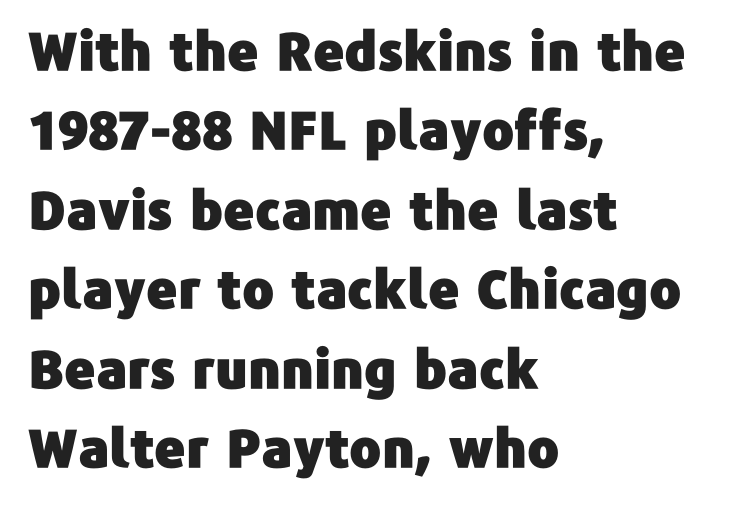
The image shows 53 px sans-serif type, upright; set left-aligned, normal line spacing (1.5x), normal letter spacing, not underlined; low stroke contrast and a medium x-height.
